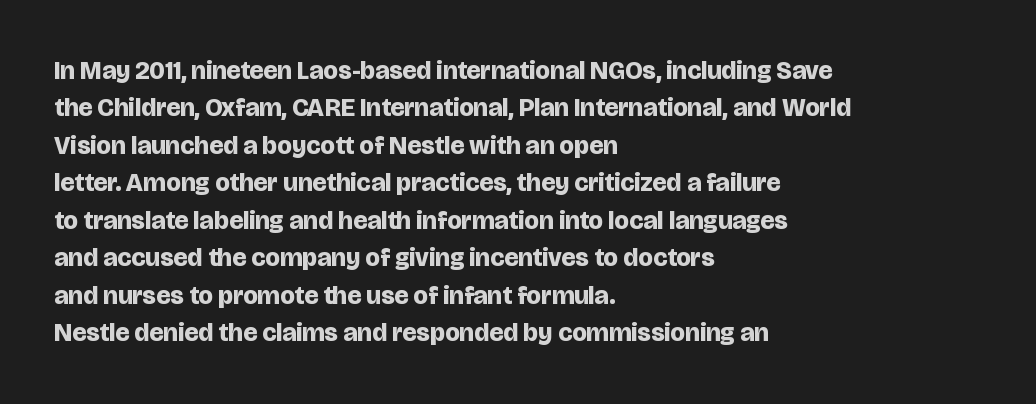
The image shows 26 px bold type, upright; set left-aligned, normal line spacing (1.44x), normal letter spacing, not underlined.
